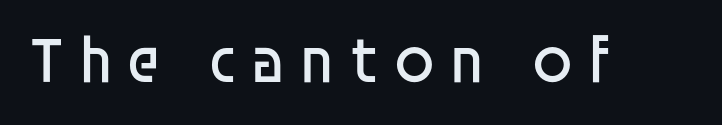
The image shows 66 px regular-weight sans-serif type, upright; set unusually wide letter spacing (+0.2 em), not underlined; low stroke contrast and a large x-height.
